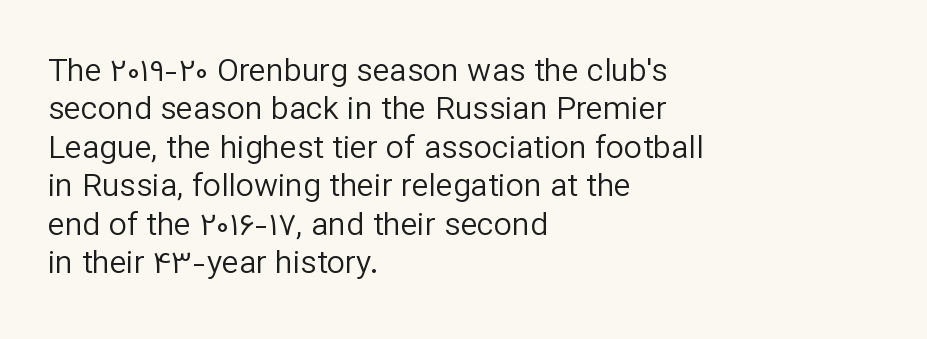
Q: Is the text bold? A: No.
Q: Is the text italic (slanted)? A: No, it is upright.
Q: Is the typeface a serif or a sans-serif typeface? A: Sans-serif.
Q: Is the text underlined? A: No.
Q: How is the paragraph aligned? A: Left-aligned.
Q: Is the spacing between letters normal or unusually wide? A: Normal.
Q: Width (condensed, normal, or wide)? A: Normal.
Q: Stroke contrast? A: Low.
Q: x-height? A: Medium.
Q: Monospaced? A: No.
